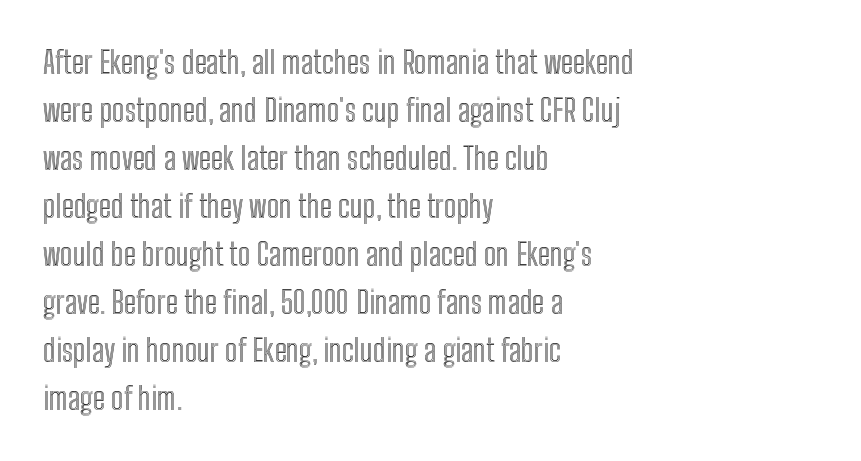
Q: Is the text italic (slanted)? A: No, it is upright.
Q: Is the text underlined? A: No.
Q: How is the paragraph aligned? A: Left-aligned.
Q: Is the spacing between letters normal or unusually wide? A: Normal.
Q: Is the spacing between lines tight, normal or loose? A: Normal.
Q: Width (condensed, normal, or wide)? A: Condensed.
Q: x-height? A: Medium.
Q: Monospaced? A: No.
